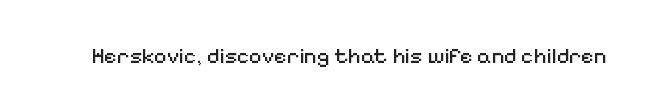
{"italic": "no", "bold": "no", "underline": "no", "letter_spacing": "normal", "letter_spacing_em": 0.0, "glyph_px": 22}
